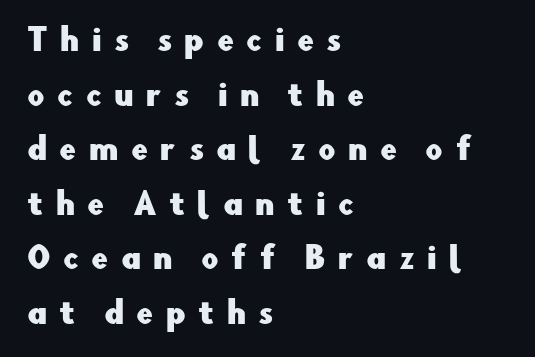
Short note: letters widely spaced. Classification — sans serif. In CSS terms this would be text-align: left. Quick note: underline off.
